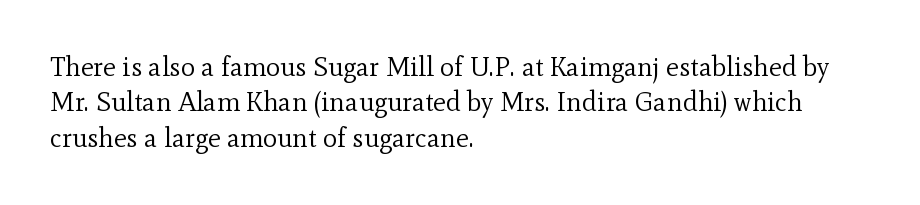
Line beginnings align vertically; line endings do not. The typography opts for an upright posture over an oblique one. Baseline-to-baseline distance is the conventional proportion of letter height. The characters are drawn with everyday or finer stroke widths. Here the glyphs are tracked normally, forming tight word shapes.
